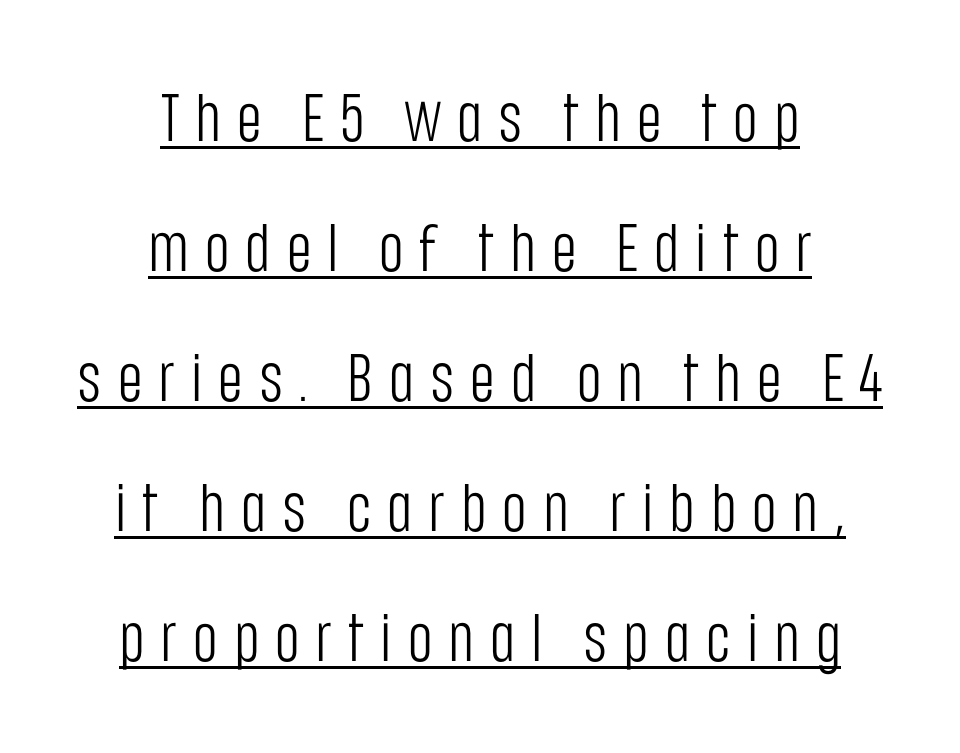
{"serif": "no", "italic": "no", "bold": "no", "weight": "light", "width": "condensed", "stroke_contrast": "low", "x_height": "large", "monospaced": "no", "underline": "yes", "align": "center", "line_spacing": "loose", "line_spacing_ratio": 1.94, "letter_spacing": "wide", "letter_spacing_em": 0.24, "glyph_px": 67}
